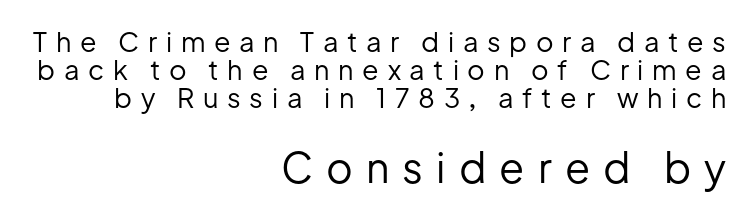
This sample uses an upright cut, with every glyph sitting square on the baseline. The space between consecutive lines is stingy. Beneath every word, the page is bare. The passage shown has open, widely tracked lettering throughout.
